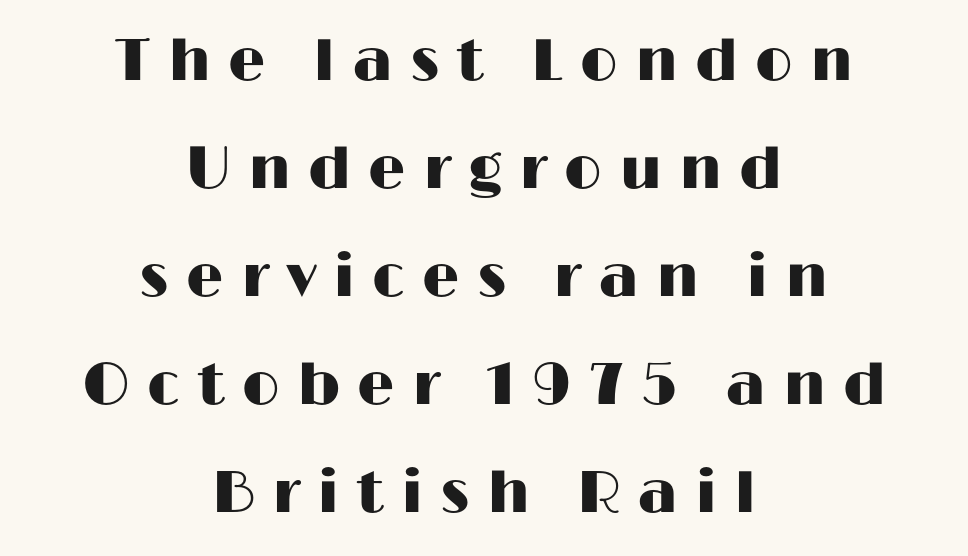
The specimen reads as upright at a glance. The compositor balanced each line on the midline. Is this a sans? Yes — the strokes have no serifs. Spacing between characters has been opened up far beyond the box default. Do the characters align in a grid? No, the font is proportional.
